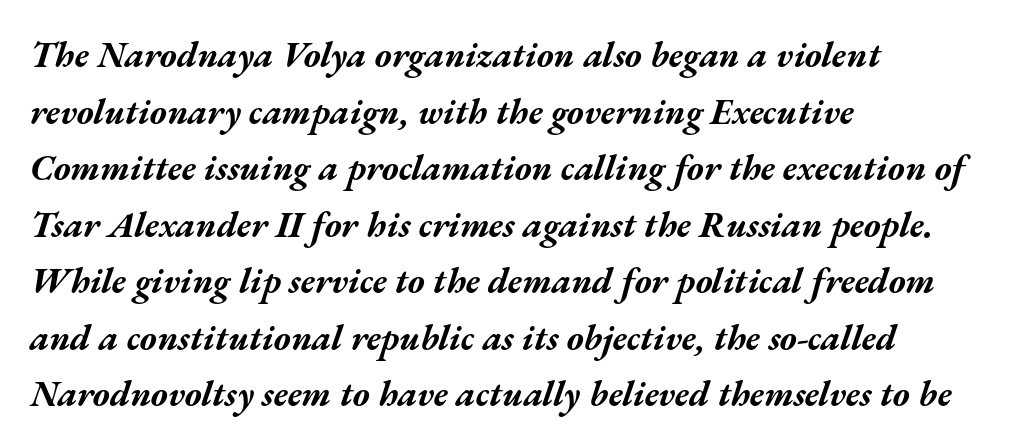
Q: Is the text bold? A: Yes.
Q: Is the text italic (slanted)? A: Yes, it leans right by about 17 degrees.
Q: Is the text underlined? A: No.
Q: How is the paragraph aligned? A: Left-aligned.
Q: Is the spacing between letters normal or unusually wide? A: Normal.
Q: Is the spacing between lines tight, normal or loose? A: Normal.
Q: Width (condensed, normal, or wide)? A: Wide.
Q: Stroke contrast? A: Medium.
Q: x-height? A: Medium.
Q: Monospaced? A: No.
